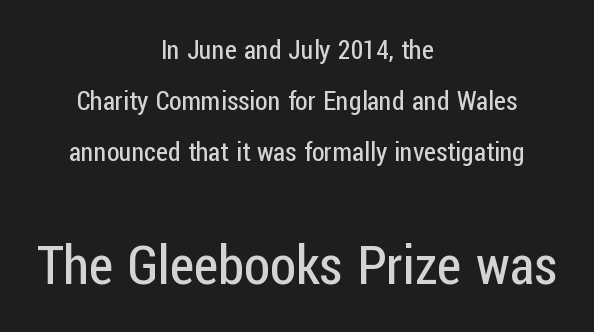
Q: Is the text bold? A: No.
Q: Is the text italic (slanted)? A: No, it is upright.
Q: Is the typeface a serif or a sans-serif typeface? A: Sans-serif.
Q: Is the text underlined? A: No.
Q: How is the paragraph aligned? A: Centered.
Q: Is the spacing between letters normal or unusually wide? A: Normal.
Q: Is the spacing between lines tight, normal or loose? A: Loose.
Q: Which block of text is set in a larger size, the first (top) or the second (bottom)? A: The second (bottom) one.
Q: Width (condensed, normal, or wide)? A: Condensed.
Q: Stroke contrast? A: Low.
Q: x-height? A: Medium.
Q: Monospaced? A: No.
